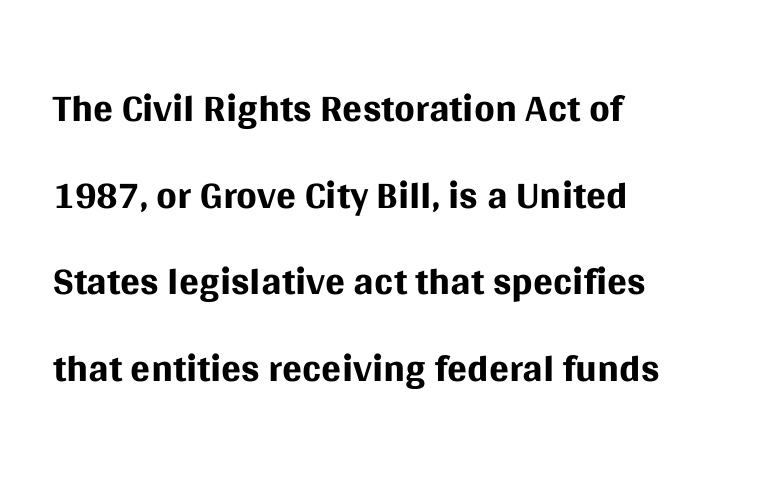
{"serif": "no", "italic": "no", "bold": "no", "weight": "regular", "width": "normal", "stroke_contrast": "medium", "x_height": "large", "monospaced": "no", "underline": "no", "align": "left", "line_spacing": "normal", "line_spacing_ratio": 1.47, "letter_spacing": "normal", "letter_spacing_em": 0.0, "glyph_px": 59}
